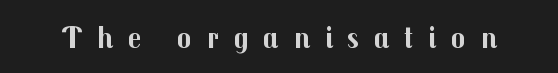
Q: Is the text bold? A: Yes.
Q: Is the text italic (slanted)? A: No, it is upright.
Q: Is the typeface a serif or a sans-serif typeface? A: Sans-serif.
Q: Is the text underlined? A: No.
Q: Is the spacing between letters normal or unusually wide? A: Unusually wide.
Q: Width (condensed, normal, or wide)? A: Normal.
Q: Stroke contrast? A: Medium.
Q: x-height? A: Medium.
Q: Monospaced? A: No.
